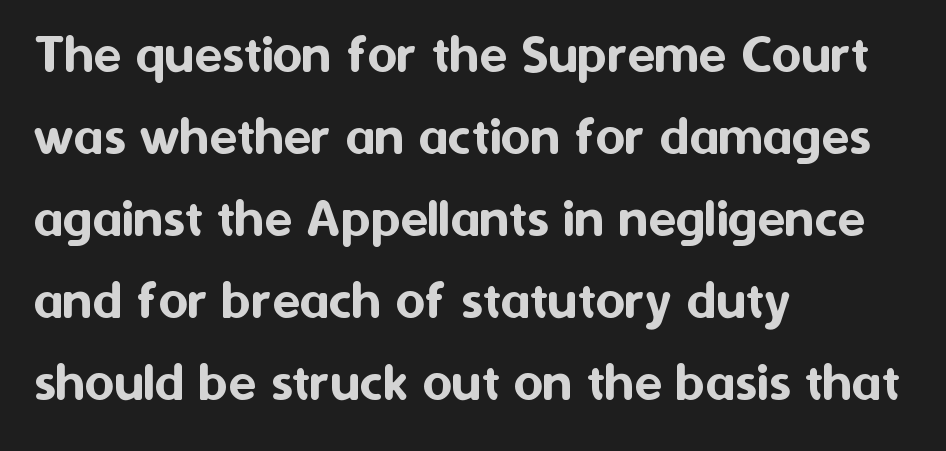
Q: Is the text italic (slanted)? A: No, it is upright.
Q: Is the typeface a serif or a sans-serif typeface? A: Sans-serif.
Q: Is the text underlined? A: No.
Q: How is the paragraph aligned? A: Left-aligned.
Q: Is the spacing between letters normal or unusually wide? A: Normal.
Q: Is the spacing between lines tight, normal or loose? A: Normal.
Q: Width (condensed, normal, or wide)? A: Normal.
Q: Stroke contrast? A: Medium.
Q: x-height? A: Medium.
Q: Monospaced? A: No.
